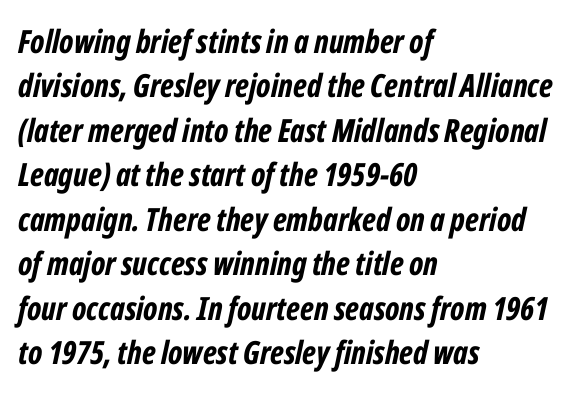
Q: Is the text bold? A: Yes.
Q: Is the text italic (slanted)? A: Yes, it leans right by about 12 degrees.
Q: Is the text underlined? A: No.
Q: How is the paragraph aligned? A: Left-aligned.
Q: Is the spacing between letters normal or unusually wide? A: Normal.
Q: Is the spacing between lines tight, normal or loose? A: Normal.
Q: Width (condensed, normal, or wide)? A: Condensed.
Q: Stroke contrast? A: Low.
Q: x-height? A: Medium.
Q: Monospaced? A: No.
